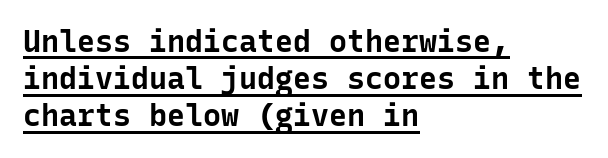
{"serif": "no", "italic": "no", "bold": "yes", "weight": "bold", "width": "normal", "stroke_contrast": "low", "x_height": "medium", "monospaced": "yes", "underline": "yes", "align": "left", "line_spacing_ratio": 1.24, "letter_spacing": "normal", "letter_spacing_em": 0.0, "glyph_px": 30}
